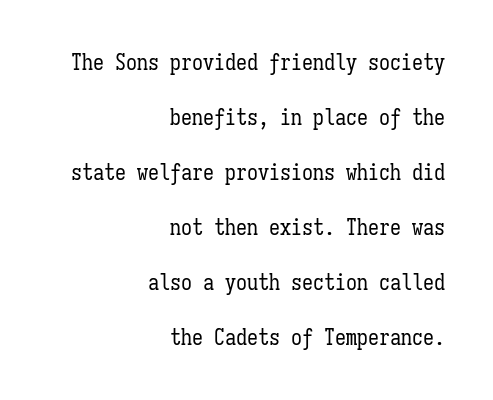
{"italic": "no", "bold": "no", "underline": "no", "align": "right", "line_spacing": "loose", "line_spacing_ratio": 2.5, "letter_spacing": "normal", "letter_spacing_em": 0.0, "glyph_px": 22}
